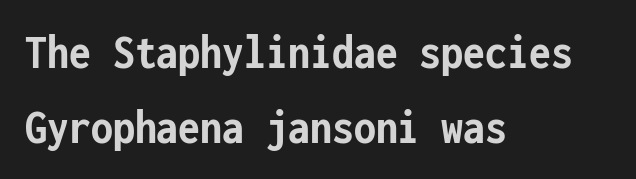
Does the weight exceed regular? Yes, all the way to bold. A typesetter would call this monospace, since all characters share one set width. Compared with a centered layout, this one pins lines to the left instead. The tracking reads as untouched default to a designer's eye.
